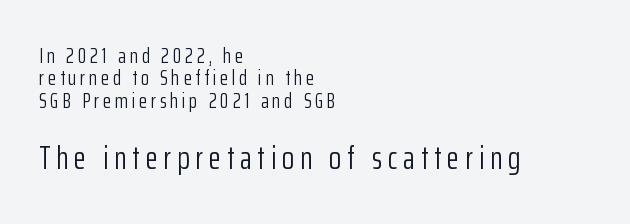
Q: Is the text bold? A: No.
Q: Is the text italic (slanted)? A: No, it is upright.
Q: Is the typeface a serif or a sans-serif typeface? A: Sans-serif.
Q: Is the text underlined? A: No.
Q: How is the paragraph aligned? A: Left-aligned.
Q: Is the spacing between lines tight, normal or loose? A: Tight.
Q: Which block of text is set in a larger size, the first (top) or the second (bottom)? A: The second (bottom) one.
Q: Width (condensed, normal, or wide)? A: Condensed.
Q: Stroke contrast? A: Low.
Q: x-height? A: Medium.
Q: Monospaced? A: No.
